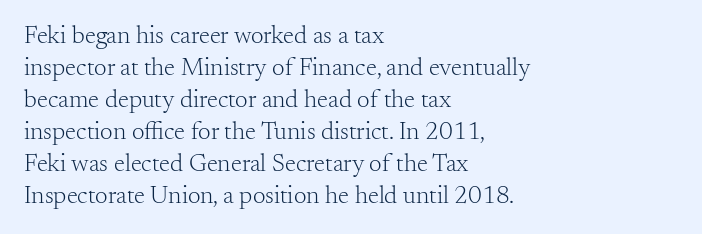
Glance below the letters and you will spot only blank space. The weight tops out at a normal text grade. Teacher's note: observe the even left margin — that is flush-left alignment. Interline gaps are of average width in this sample. In terms of posture, this sample is upright.
